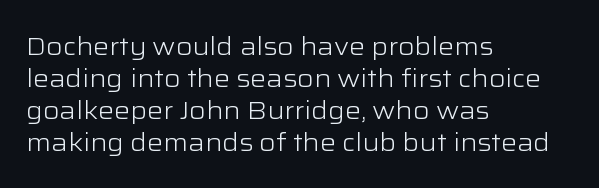
Q: Is the text bold? A: No.
Q: Is the text italic (slanted)? A: No, it is upright.
Q: Is the text underlined? A: No.
Q: How is the paragraph aligned? A: Left-aligned.
Q: Is the spacing between letters normal or unusually wide? A: Normal.
Q: Is the spacing between lines tight, normal or loose? A: Normal.
